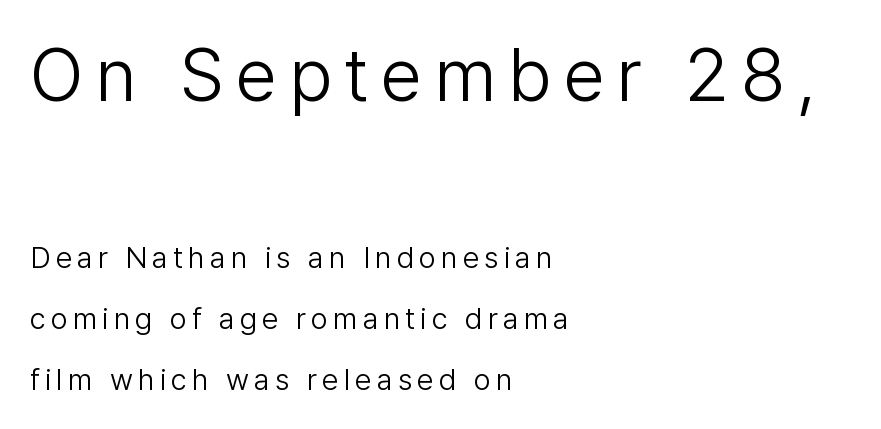
Weight: not bold — regular or lighter. Each line starts at the same left margin while the right side varies. Posture: upright roman. If you squint, the top block still reads clearly — it's the larger of the two. Stroke terminals: plain, sans-serif. Plain, unruled lines of type.
